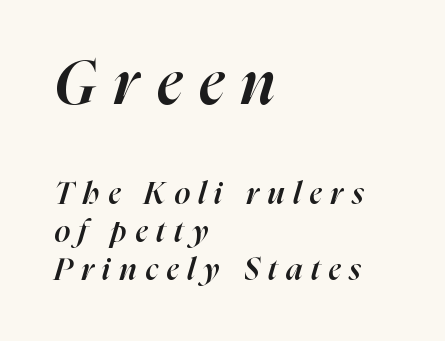
{"italic": "yes", "lean": "right", "slant_degrees": 16, "bold": "semi", "weight": "semibold", "width": "normal", "stroke_contrast": "high", "x_height": "medium", "monospaced": "no", "underline": "no", "align": "left", "line_spacing_ratio": 1.22, "letter_spacing": "wide", "letter_spacing_em": 0.28, "larger_block": "first", "size_ratio": 2.0, "glyph_px": 62}
